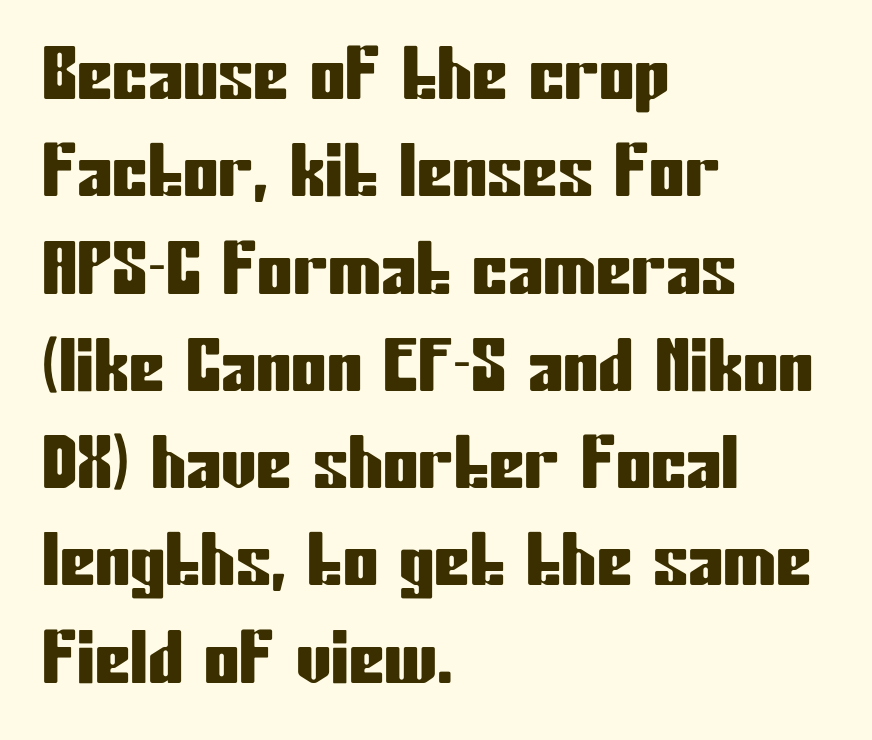
Is there any slant? The stems are plumb. Think of a printed novel: that variable character pitch is what you see here. Horizontally, the lines are justified to the leading edge only. Classification — sans serif. Quick note: underline off. Nothing unusual about the tracking: characters are spaced as the font intends.
